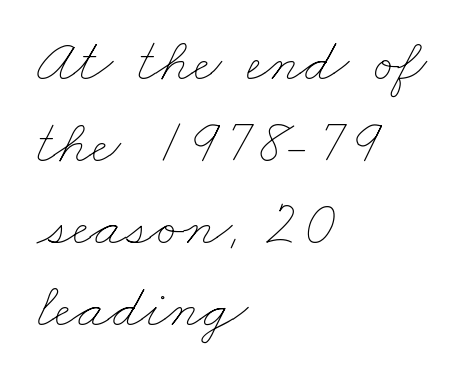
Letters have the restrained weight of plain body copy at most. These lines stack with their left ends in a neat column. Words float on clear page, feet unadorned. Nobody touched the tracking dial on this one.
